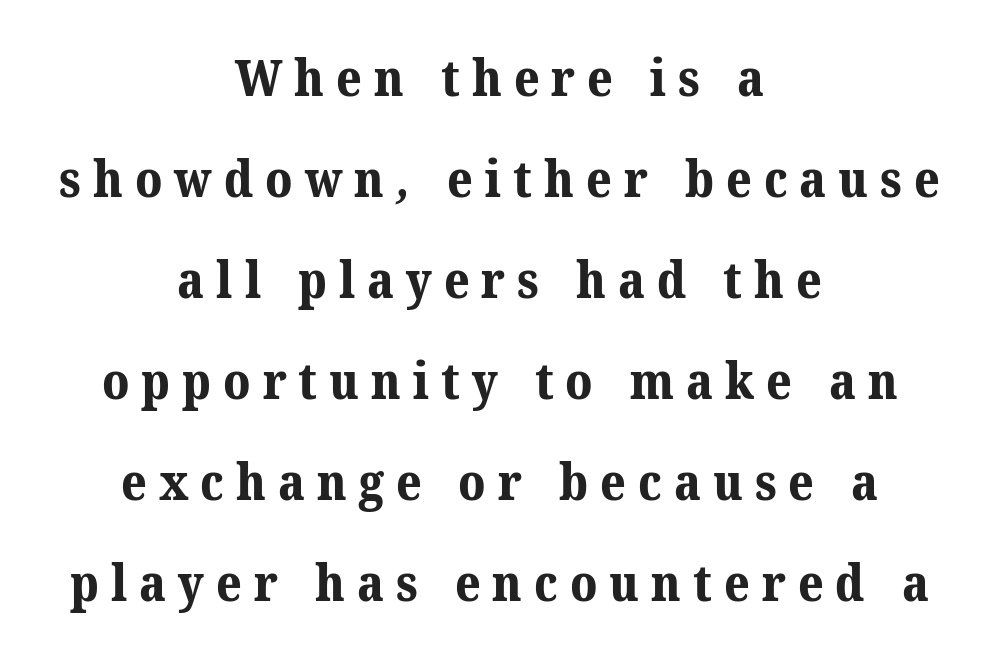
You'd pick this weight for a headline — it's a proper bold. Quick note: underline off. The rendering positions every line midway between the sides. Compared with typical body copy, the letter spacing here is much looser. A typesetter would call this proportional, since set widths differ per character. Horizontal bands of white between lines are thick stripes.
